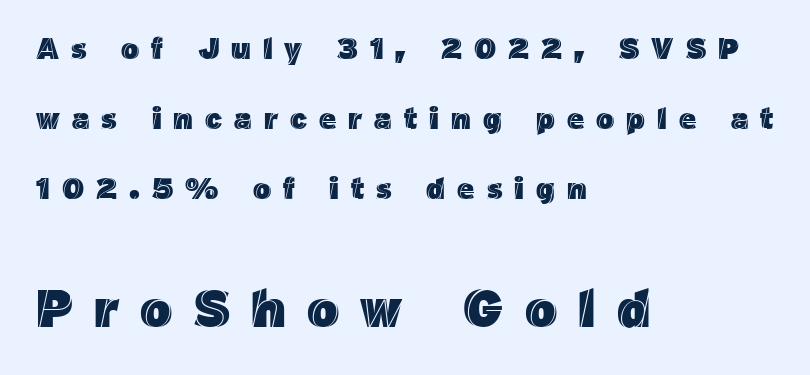
A typesetter would call this heavily tracked-out type. Alignment: flush left. The space between consecutive lines is lavish. The area under the type is left untouched. Of the two passages, the one underneath uses the larger point size.
